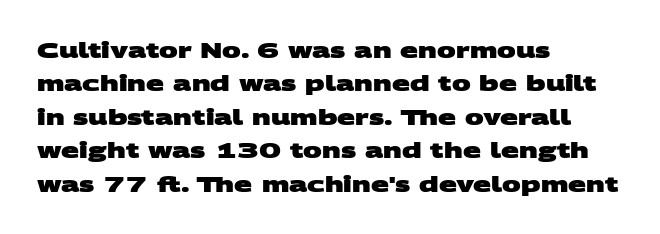
In terms of leading, this rendering sits right in the middle. Check the space under the baseline: it is left empty. What stands out about the letter spacing? Nothing — it is the standard amount. Alignment: flush left. Its strokes are broad and dark, the hallmark of bold type.
